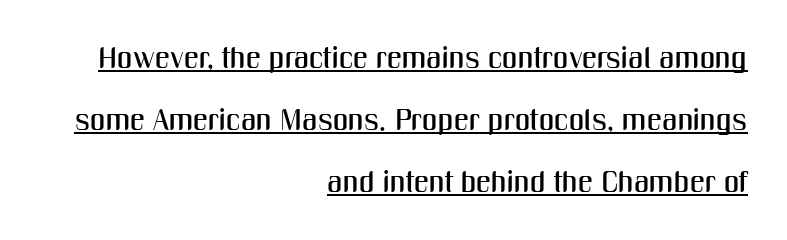
{"serif": "no", "italic": "no", "width": "condensed", "stroke_contrast": "medium", "x_height": "medium", "monospaced": "no", "underline": "yes", "align": "right", "line_spacing": "loose", "line_spacing_ratio": 2.07, "letter_spacing": "normal", "letter_spacing_em": 0.0, "glyph_px": 30}
